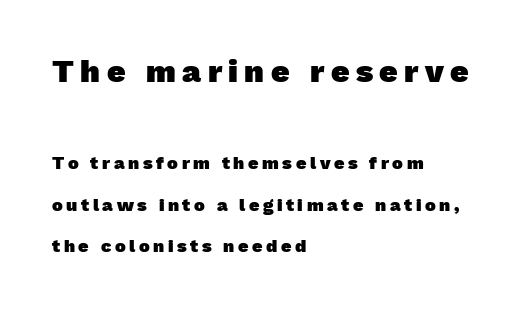
Type size steps down from the first block to the second. The compositor pushed each line to the left boundary. Leading: increased. The tracking reads as deliberately expanded to a designer's eye. The glyphs in this specimen are sans serif.
